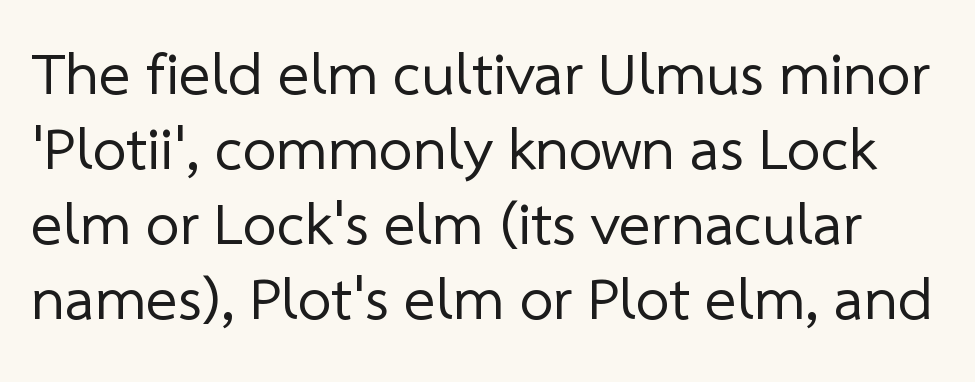
The image shows 60 px regular-weight sans-serif type; set normal line spacing (1.25x), normal letter spacing, not underlined; low stroke contrast and a medium x-height.
